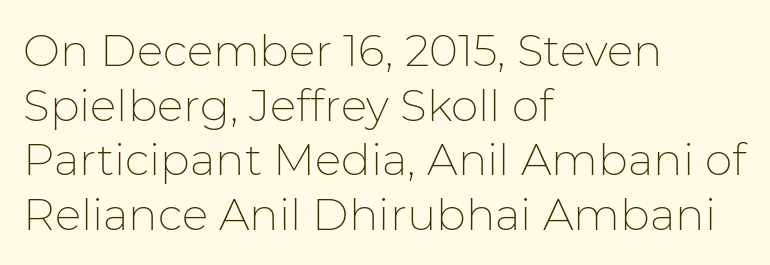
{"serif": "no", "italic": "no", "bold": "no", "weight": "thin", "width": "normal", "stroke_contrast": "low", "x_height": "medium", "monospaced": "no", "underline": "no", "align": "left", "line_spacing_ratio": 1.24, "letter_spacing": "normal", "letter_spacing_em": 0.0, "glyph_px": 44}
